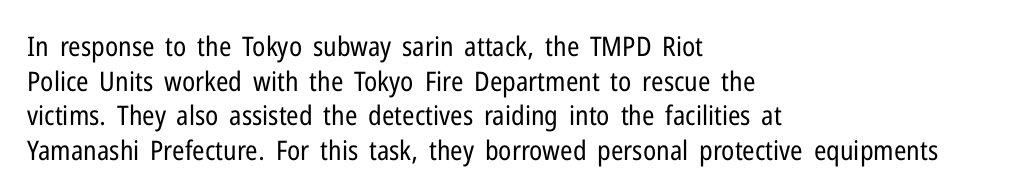
Q: Is the text bold? A: No.
Q: Is the text italic (slanted)? A: No, it is upright.
Q: Is the text underlined? A: No.
Q: How is the paragraph aligned? A: Left-aligned.
Q: Is the spacing between letters normal or unusually wide? A: Normal.
Q: Is the spacing between lines tight, normal or loose? A: Normal.
